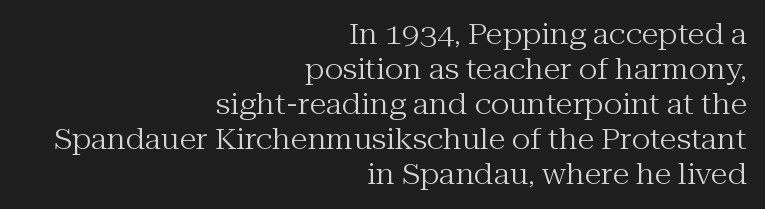
{"serif": "yes", "italic": "no", "bold": "no", "weight": "regular", "width": "normal", "stroke_contrast": "medium", "x_height": "medium", "monospaced": "no", "underline": "no", "align": "right", "line_spacing": "normal", "line_spacing_ratio": 1.25, "letter_spacing": "normal", "letter_spacing_em": 0.0, "glyph_px": 28}
